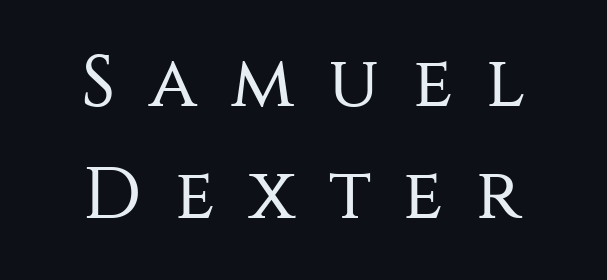
The image shows 73 px regular-weight sans-serif type, upright; set normal line spacing (1.53x), unusually wide letter spacing (+0.46 em), not underlined; medium stroke contrast and a large x-height.
